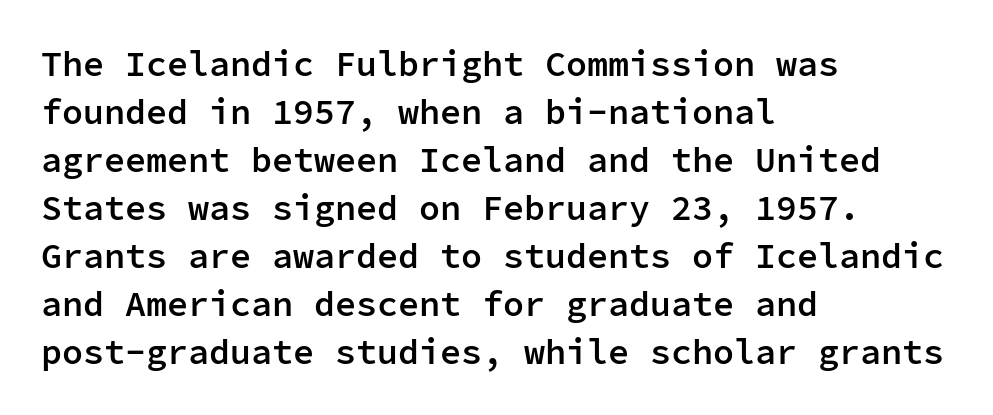
The image shows 35 px semibold sans-serif type, upright, monospaced; set left-aligned, normal line spacing (1.37x), normal letter spacing, not underlined; low stroke contrast and a medium x-height.
